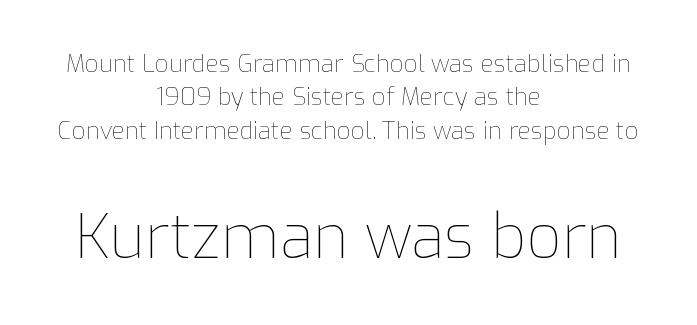
{"italic": "no", "bold": "no", "weight": "thin", "width": "normal", "stroke_contrast": "low", "x_height": "medium", "monospaced": "no", "underline": "no", "align": "center", "line_spacing": "normal", "line_spacing_ratio": 1.39, "letter_spacing": "normal", "letter_spacing_em": 0.0, "larger_block": "second", "size_ratio": 2.54, "glyph_px": 61}
